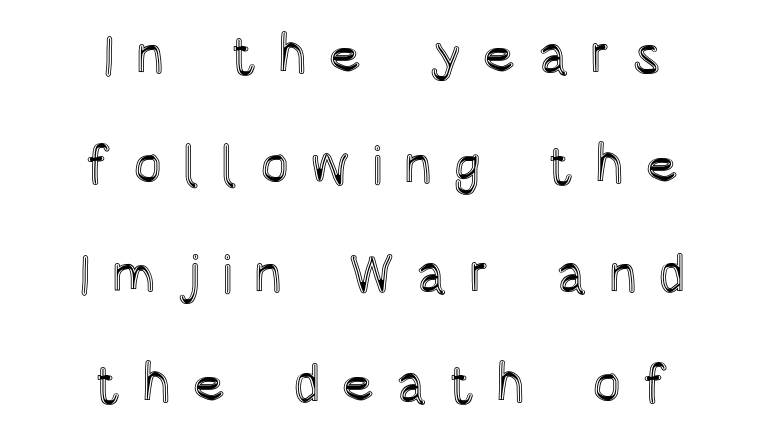
Q: Is the text italic (slanted)? A: No, it is upright.
Q: Is the text underlined? A: No.
Q: How is the paragraph aligned? A: Centered.
Q: Is the spacing between letters normal or unusually wide? A: Unusually wide.
Q: Is the spacing between lines tight, normal or loose? A: Loose.
Q: Width (condensed, normal, or wide)? A: Condensed.
Q: x-height? A: Large.
Q: Monospaced? A: No.
